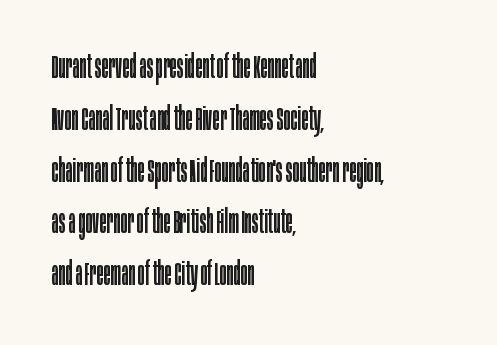
{"serif": "no", "italic": "no", "bold": "no", "weight": "regular", "width": "condensed", "stroke_contrast": "low", "x_height": "large", "monospaced": "no", "underline": "no", "align": "left", "line_spacing": "normal", "line_spacing_ratio": 1.57, "letter_spacing": "normal", "letter_spacing_em": 0.0, "glyph_px": 33}
